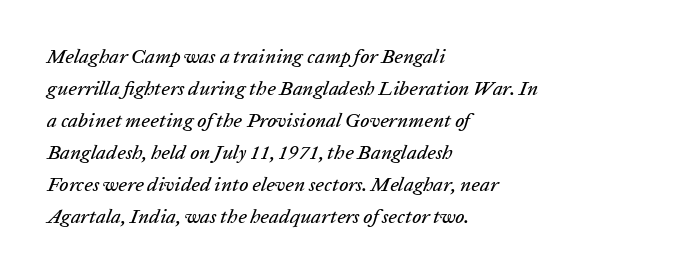
{"italic": "yes", "lean": "right", "slant_degrees": 20, "underline": "no", "align": "left", "line_spacing": "normal", "line_spacing_ratio": 1.6, "letter_spacing": "normal", "letter_spacing_em": 0.0, "glyph_px": 20}
